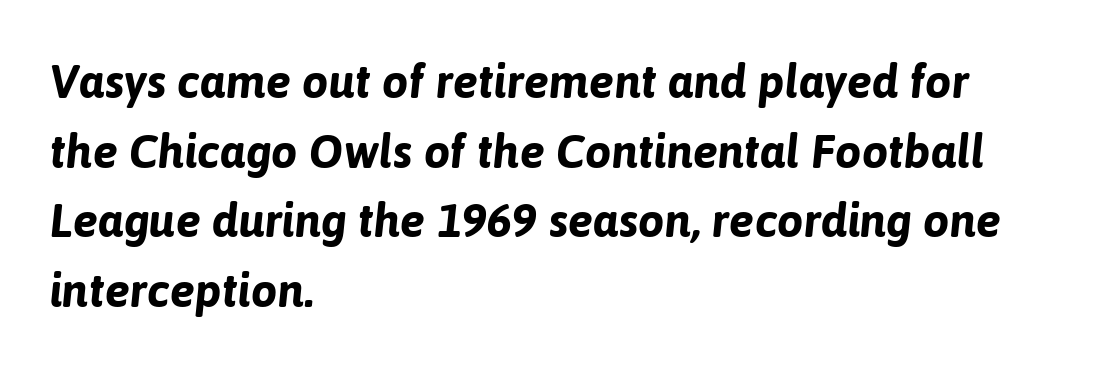
{"italic": "yes", "lean": "right", "slant_degrees": 6, "bold": "yes", "weight": "bold", "width": "normal", "stroke_contrast": "low", "x_height": "medium", "monospaced": "no", "underline": "no", "align": "left", "line_spacing": "normal", "line_spacing_ratio": 1.48, "letter_spacing": "normal", "letter_spacing_em": 0.0, "glyph_px": 47}
